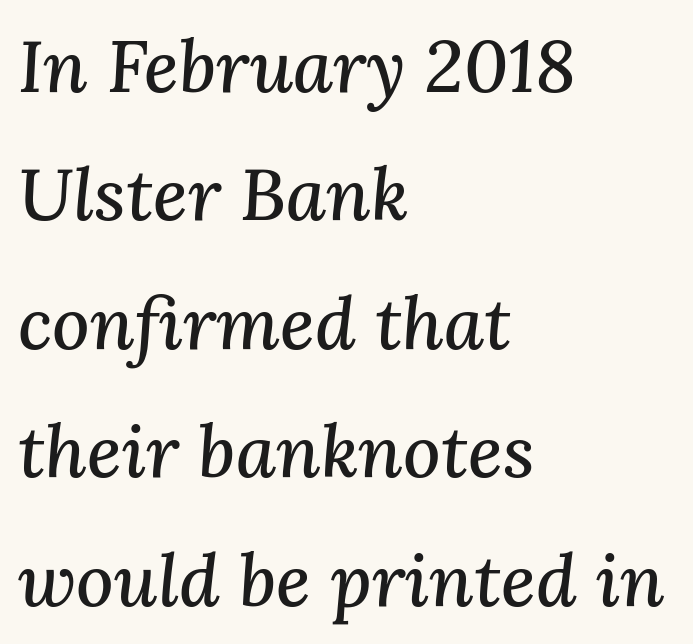
The image shows 73 px serif type, italic (leaning right); set left-aligned, line spacing 1.76x, normal letter spacing, not underlined; medium stroke contrast and a medium x-height.
